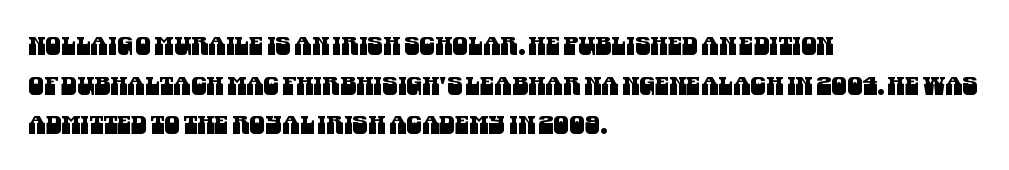
The image shows 25 px text type; set left-aligned, normal line spacing (1.59x), normal letter spacing, not underlined.
